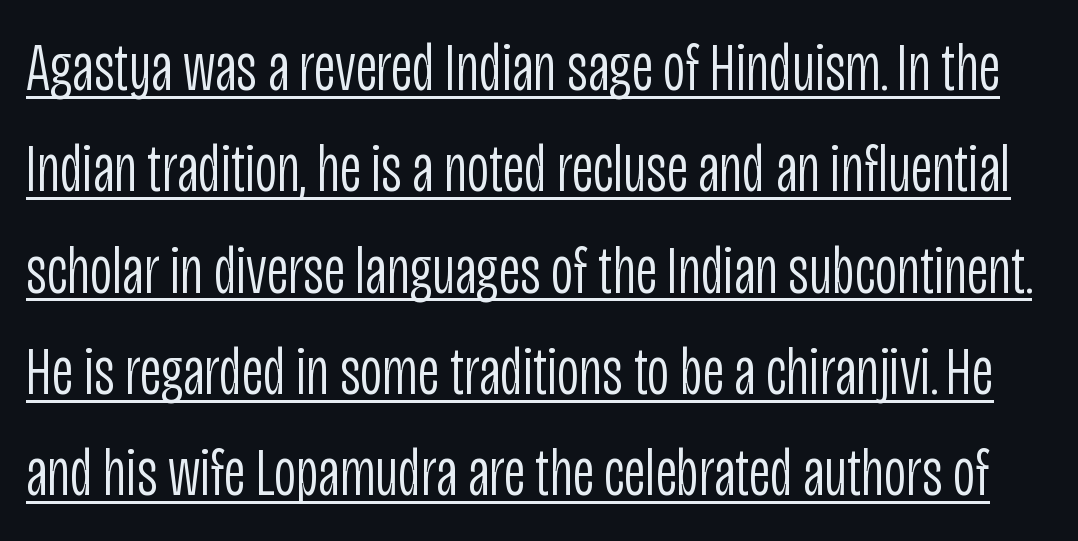
{"serif": "no", "italic": "no", "bold": "no", "weight": "light", "width": "condensed", "stroke_contrast": "low", "x_height": "large", "monospaced": "no", "underline": "yes", "line_spacing": "normal", "line_spacing_ratio": 1.49, "letter_spacing": "normal", "letter_spacing_em": 0.0, "glyph_px": 68}
